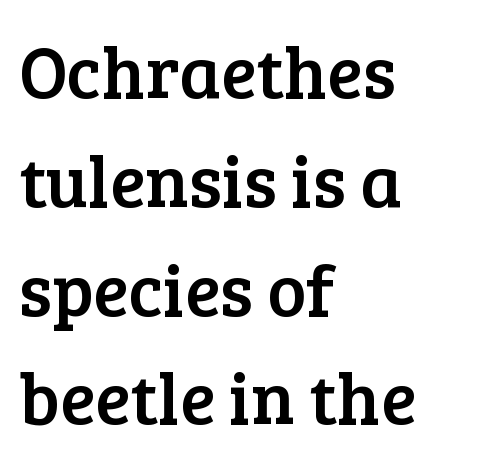
The gap between lines stays unmarked. Proportional: the letters do not fall into vertical columns. If you drew a line through each stem, it would be perfectly vertical. A normal amount of white space separates one row of letters from the next.
